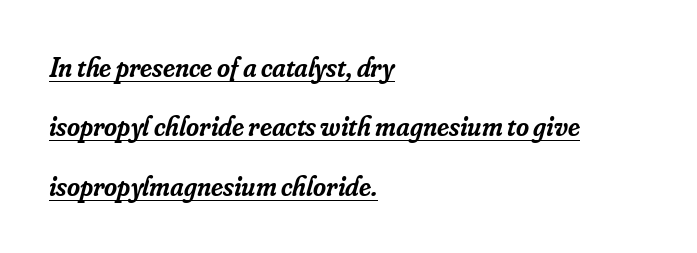
The text block is weighted toward the left margin, trailing off unevenly rightward. Firm but not heavy-handed strokes: this text is semibold. Notice the wide empty band between every row — that's loose leading. Caption: lettering with a line underneath. Tracking here is standard; glyphs follow each other at the usual distance.
